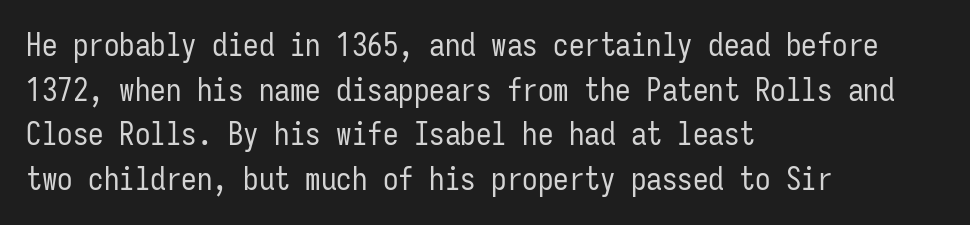
The image shows 31 px regular-weight, condensed sans-serif type, upright, monospaced; set left-aligned, normal line spacing (1.44x), normal letter spacing, not underlined; low stroke contrast and a medium x-height.
